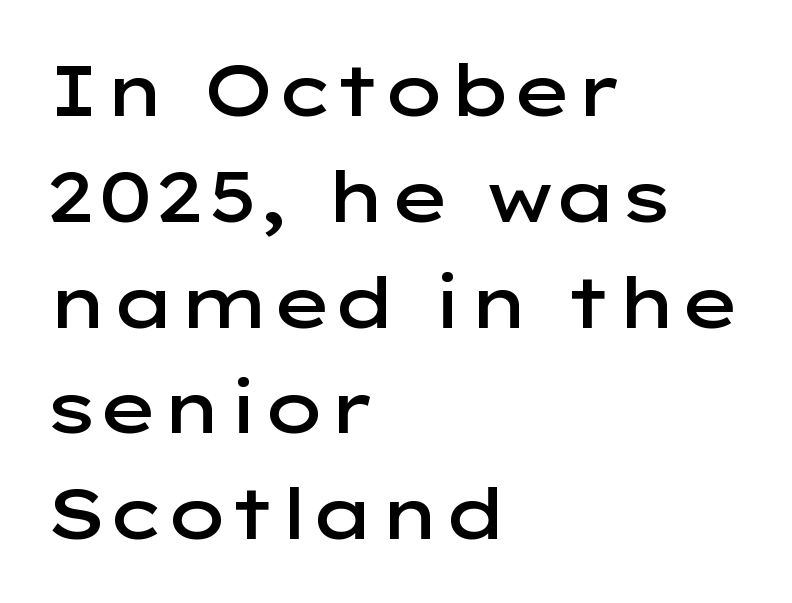
Look at the stroke-to-counter ratio: somewhat heavy, a semibold. A typesetter would call this proportional, since set widths differ per character. The rag falls on the right side of this text block. The horizontal fit of the characters is conventional and even. The specimen reads as upright at a glance.
